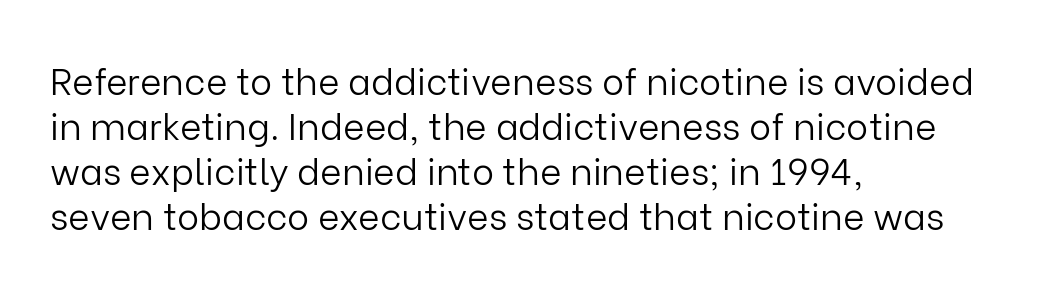
{"serif": "no", "italic": "no", "bold": "no", "weight": "light", "width": "normal", "stroke_contrast": "low", "x_height": "medium", "monospaced": "no", "underline": "no", "align": "left", "line_spacing_ratio": 1.22, "letter_spacing": "normal", "letter_spacing_em": 0.0, "glyph_px": 37}
